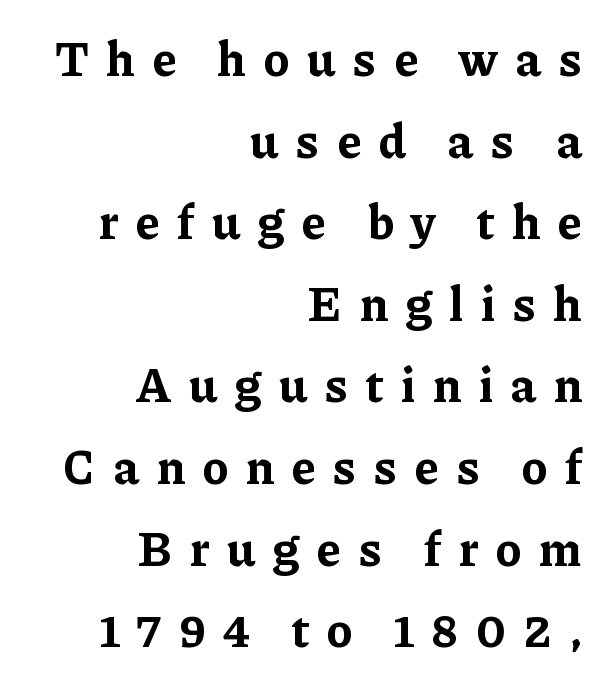
{"serif": "yes", "italic": "no", "bold": "yes", "weight": "bold", "width": "normal", "stroke_contrast": "low", "x_height": "medium", "monospaced": "no", "underline": "no", "align": "right", "line_spacing": "normal", "line_spacing_ratio": 1.7, "letter_spacing": "wide", "letter_spacing_em": 0.35, "glyph_px": 48}
